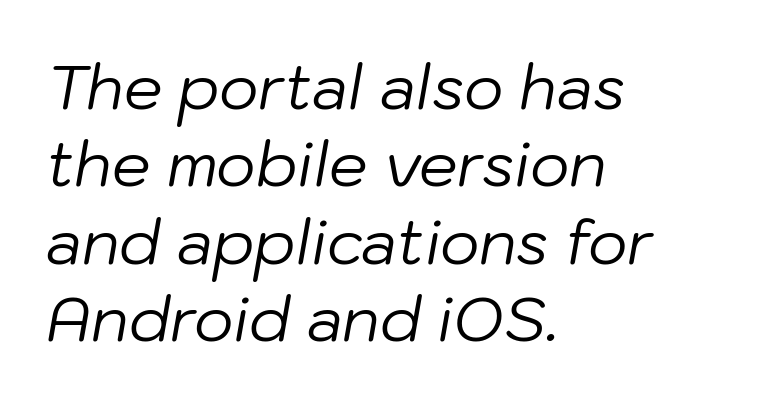
Q: Is the text bold? A: No.
Q: Is the text italic (slanted)? A: Yes, it leans right by about 10 degrees.
Q: Is the text underlined? A: No.
Q: How is the paragraph aligned? A: Left-aligned.
Q: Is the spacing between letters normal or unusually wide? A: Normal.
Q: Is the spacing between lines tight, normal or loose? A: Normal.
Q: Width (condensed, normal, or wide)? A: Normal.
Q: Stroke contrast? A: Low.
Q: x-height? A: Medium.
Q: Monospaced? A: No.
